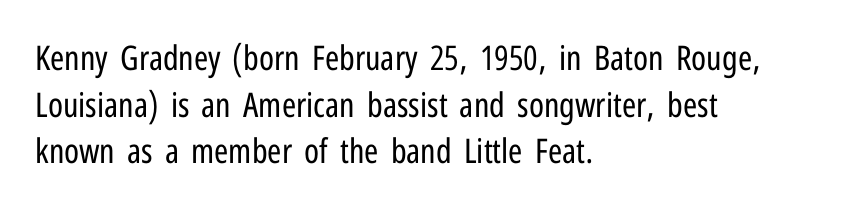
The image shows 34 px regular-weight, condensed sans-serif type, upright; set left-aligned, normal line spacing (1.37x), normal letter spacing, not underlined; low stroke contrast and a medium x-height.
